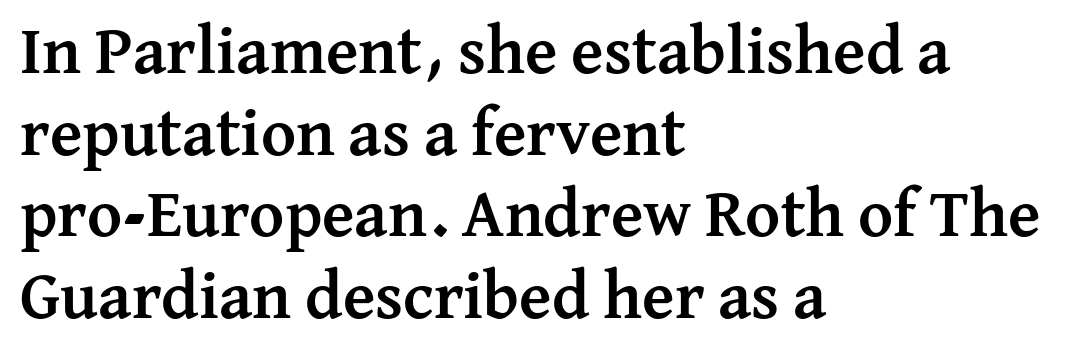
The typography opts for an upright posture over an oblique one. A classic flush-left, rag-right setting is used for this passage. The space beneath each line is pristine and unruled. Nobody touched the tracking dial on this one.
